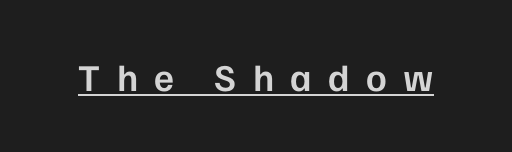
Q: Is the text bold? A: Semi-bold.
Q: Is the text italic (slanted)? A: No, it is upright.
Q: Is the typeface a serif or a sans-serif typeface? A: Sans-serif.
Q: Is the text underlined? A: Yes.
Q: Is the spacing between letters normal or unusually wide? A: Unusually wide.
Q: Width (condensed, normal, or wide)? A: Normal.
Q: Stroke contrast? A: Low.
Q: x-height? A: Medium.
Q: Monospaced? A: No.
